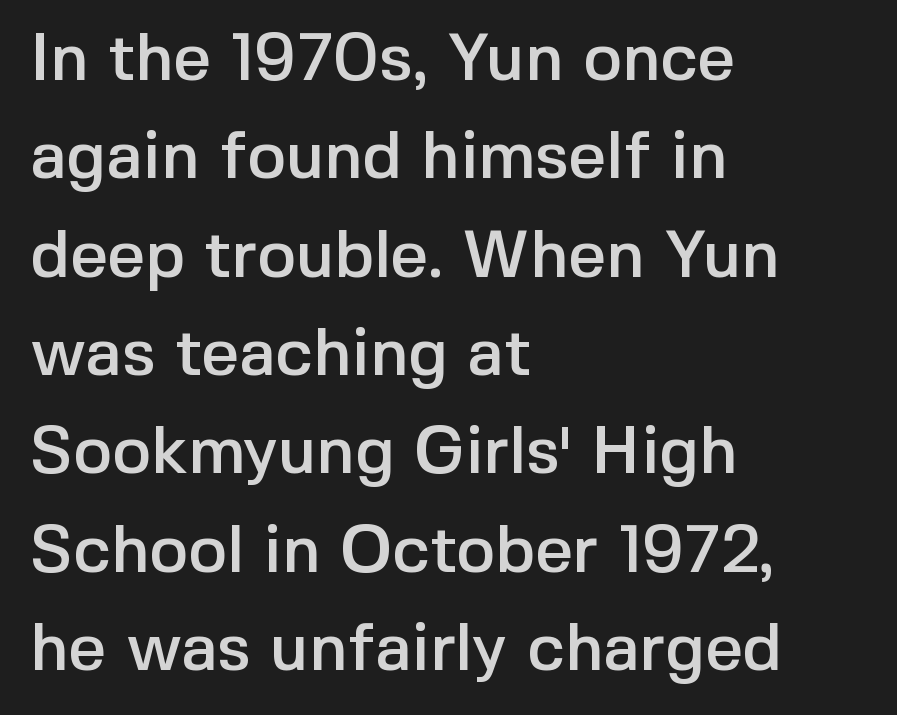
Where is the straight margin? On the left. Observe the absence of serifs on each vertical stroke in this sample. Is this a fixed-width face? No — the glyphs have proportional, varying widths. Rows of type keep a routine distance in the vertical direction. Descenders hang freely into open space.
